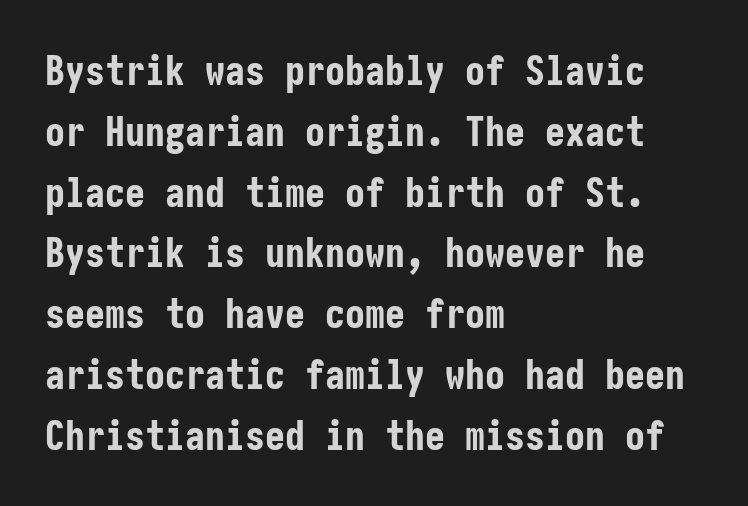
These lines are composed in type without serifs. Notice how thick the strokes are: this is what a full bold looks like. Caption: multi-line text, flush left, ragged right. Caption: standard tracking, unaltered. Compared with typical paragraphs, the rows here are spaced about the same. This rendering features lettering with no underline.
